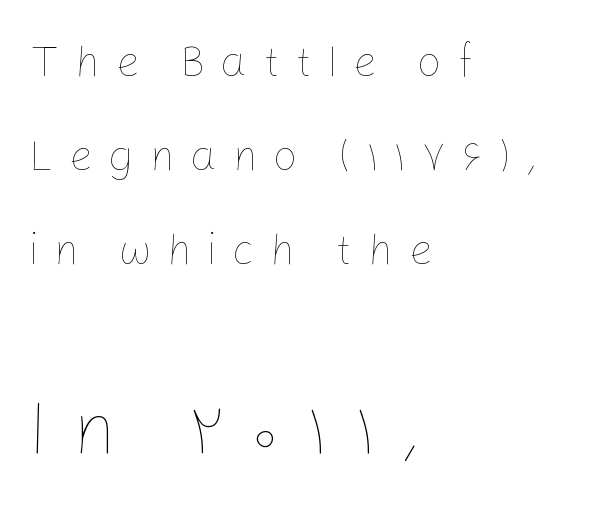
The lines are quadded left. This is roman type, the default non-slanted kind. The space between consecutive lines is lavish. This rendering widens character spacing well past its baseline value.
